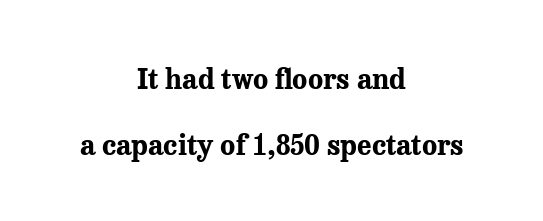
{"serif": "yes", "italic": "no", "bold": "yes", "weight": "bold", "width": "normal", "stroke_contrast": "medium", "x_height": "medium", "monospaced": "no", "underline": "no", "align": "center", "line_spacing": "loose", "line_spacing_ratio": 2.34, "letter_spacing": "normal", "letter_spacing_em": 0.0, "glyph_px": 28}
